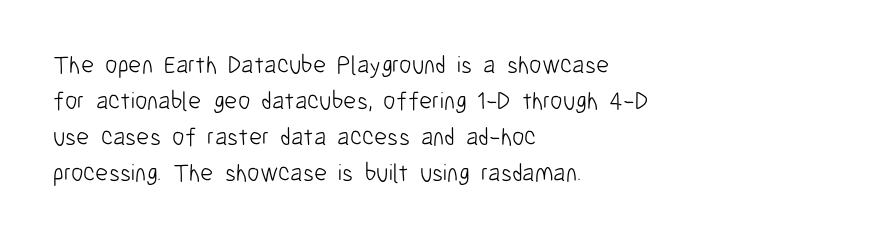
Q: Is the text bold? A: No.
Q: Is the text italic (slanted)? A: No, it is upright.
Q: Is the text underlined? A: No.
Q: How is the paragraph aligned? A: Left-aligned.
Q: Is the spacing between letters normal or unusually wide? A: Normal.
Q: Is the spacing between lines tight, normal or loose? A: Normal.
